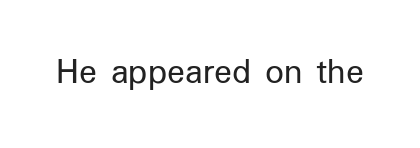
Weight: not bold — regular or lighter. Here the designer chose a conventional face with non-uniform glyph widths. The passage shown is typeset with a sans-serif family. The glyphs are unaccompanied by any horizontal stroke below them. The typography opts for an upright posture over an oblique one. Honestly, the letter spacing is just normal — you wouldn't notice it.
